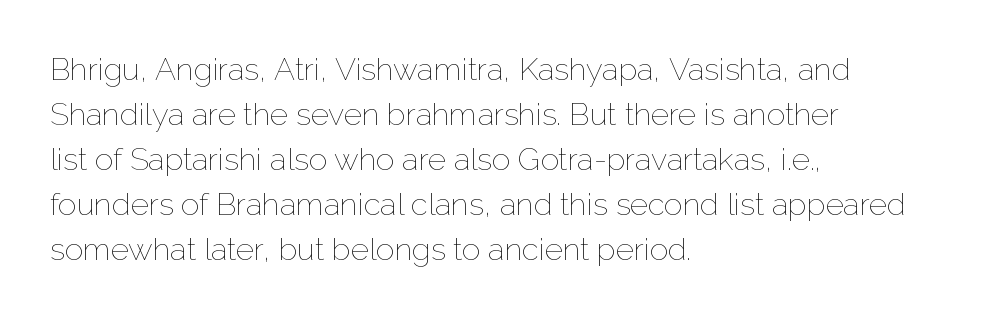
The type is set solid horizontally, with unmodified tracking. These lines are rendered in a variable-pitch font. Tall strokes in this sample are plumb rather than angled. The block of text has a typical density, with ordinary space between rows. The letters look calm and open, with moderate or lighter stems. Each line starts at the same left margin while the right side varies.
